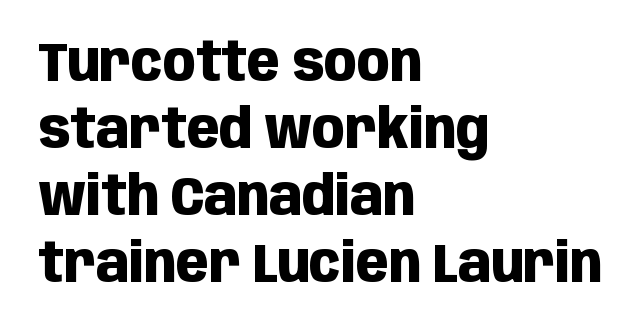
These lines stack with their left ends in a neat column. The face used here has the dense, thick strokes of a bold. Examine the stroke ends and you'll find no serifs. Ascenders rise straight up at ninety degrees. Words float on clear page, feet unadorned.
